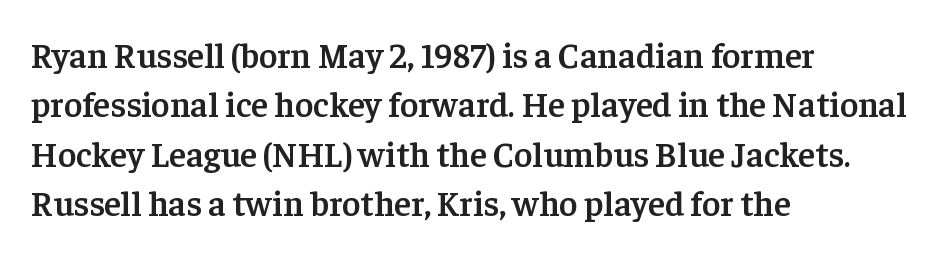
{"serif": "yes", "italic": "no", "bold": "semi", "weight": "semibold", "width": "normal", "stroke_contrast": "low", "x_height": "medium", "monospaced": "no", "underline": "no", "align": "left", "line_spacing": "normal", "line_spacing_ratio": 1.41, "letter_spacing": "normal", "letter_spacing_em": 0.0, "glyph_px": 35}
